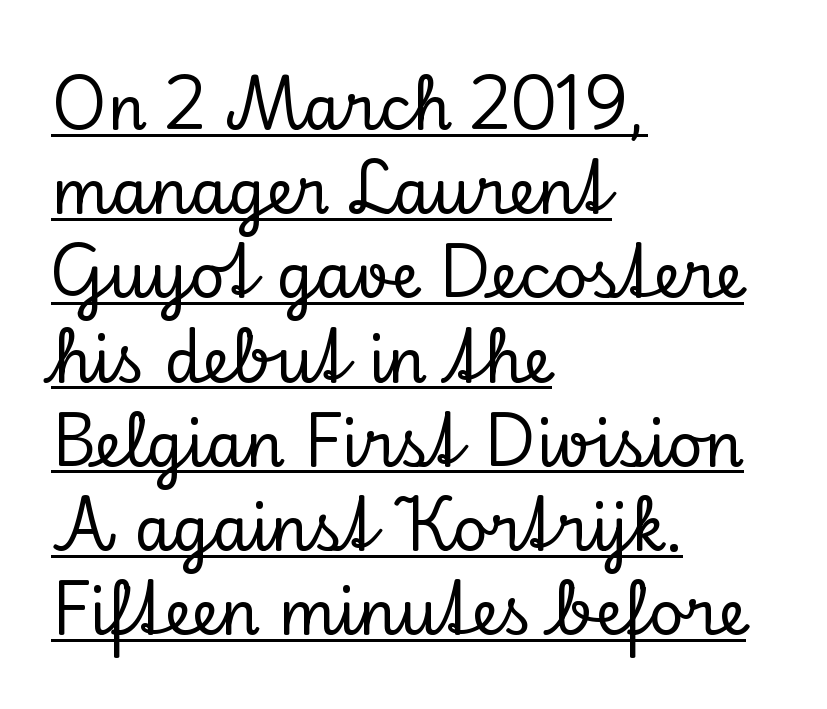
{"italic": "no", "width": "normal", "stroke_contrast": "low", "x_height": "small", "monospaced": "no", "underline": "yes", "align": "left", "line_spacing": "normal", "line_spacing_ratio": 1.38, "letter_spacing": "normal", "letter_spacing_em": 0.0, "glyph_px": 61}
